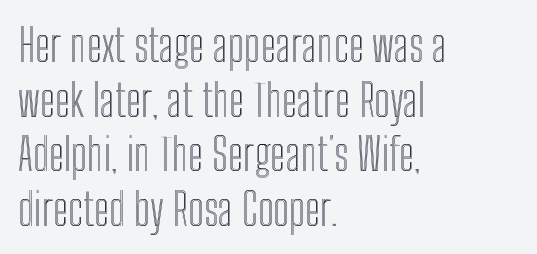
The face used here is proportionally spaced, like ordinary book or web type. Nope, not italic — everything's standing straight. In CSS terms this would be text-align: left. The baseline area is clear. What stands out about the letter spacing? Nothing — it is the standard amount.
